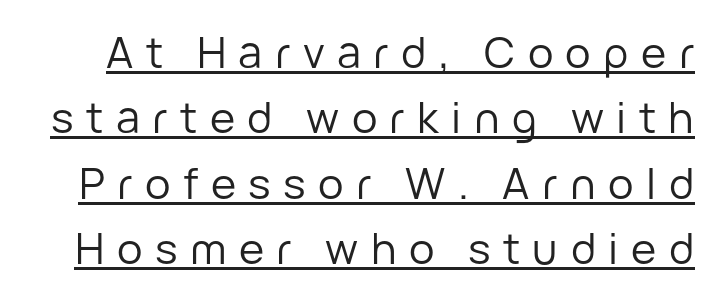
{"serif": "no", "italic": "no", "bold": "no", "weight": "regular", "width": "normal", "stroke_contrast": "low", "x_height": "medium", "monospaced": "no", "underline": "yes", "line_spacing": "normal", "line_spacing_ratio": 1.52, "letter_spacing": "wide", "letter_spacing_em": 0.29, "glyph_px": 43}
